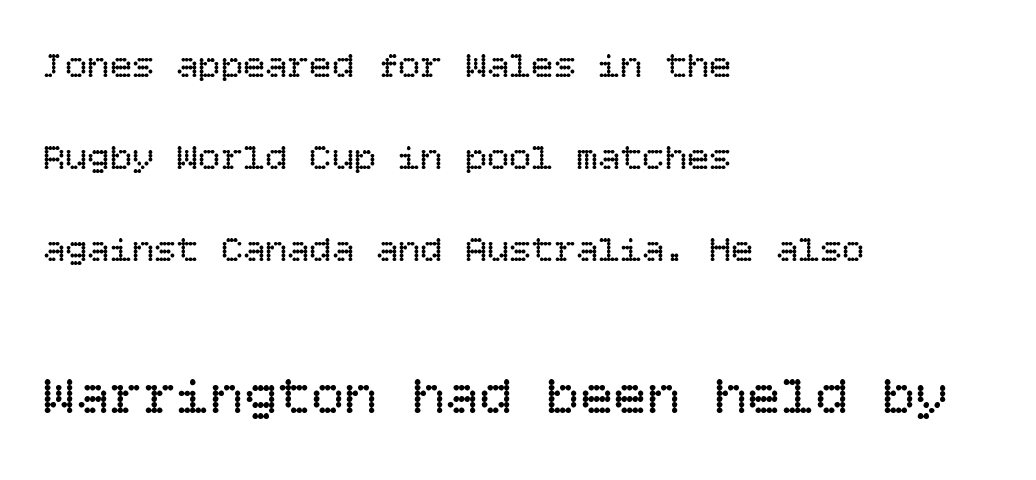
The image shows 56 px regular-weight type, upright; set left-aligned, loose line spacing (2.48x), normal letter spacing, not underlined; the second (bottom) block is 1.51x larger; low stroke contrast and a large x-height.
